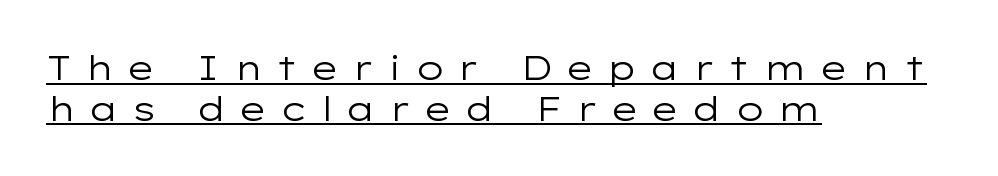
Q: Is the text bold? A: No.
Q: Is the text italic (slanted)? A: No, it is upright.
Q: Is the typeface a serif or a sans-serif typeface? A: Sans-serif.
Q: Is the text underlined? A: Yes.
Q: How is the paragraph aligned? A: Left-aligned.
Q: Is the spacing between letters normal or unusually wide? A: Unusually wide.
Q: Width (condensed, normal, or wide)? A: Wide.
Q: Stroke contrast? A: Low.
Q: x-height? A: Medium.
Q: Monospaced? A: No.
